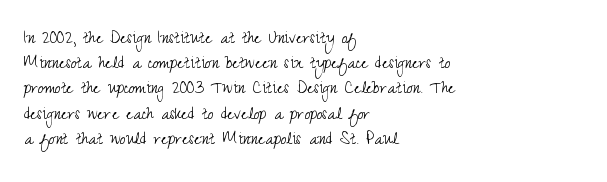
Q: Is the text bold? A: No.
Q: Is the text italic (slanted)? A: No, it is upright.
Q: Is the text underlined? A: No.
Q: How is the paragraph aligned? A: Left-aligned.
Q: Is the spacing between letters normal or unusually wide? A: Normal.
Q: Is the spacing between lines tight, normal or loose? A: Normal.
